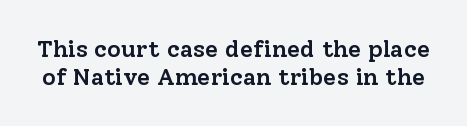
{"italic": "no", "bold": "semi", "underline": "no", "line_spacing_ratio": 1.17, "letter_spacing": "normal", "letter_spacing_em": 0.0, "glyph_px": 24}
